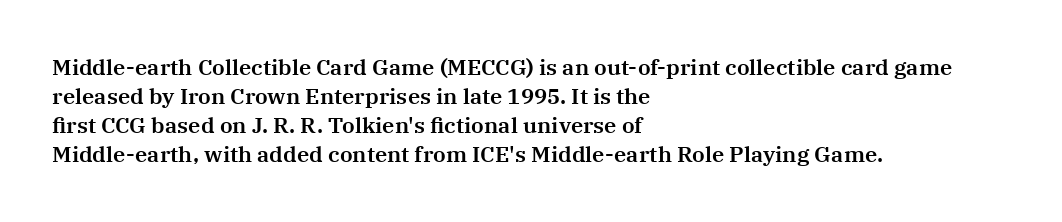
{"italic": "no", "underline": "no", "align": "left", "line_spacing": "normal", "line_spacing_ratio": 1.32, "letter_spacing": "normal", "letter_spacing_em": 0.0, "glyph_px": 22}
